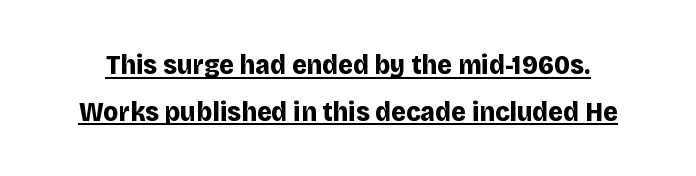
The image shows 28 px bold sans-serif type, upright; set normal line spacing (1.67x), normal letter spacing, underlined; low stroke contrast and a large x-height.
